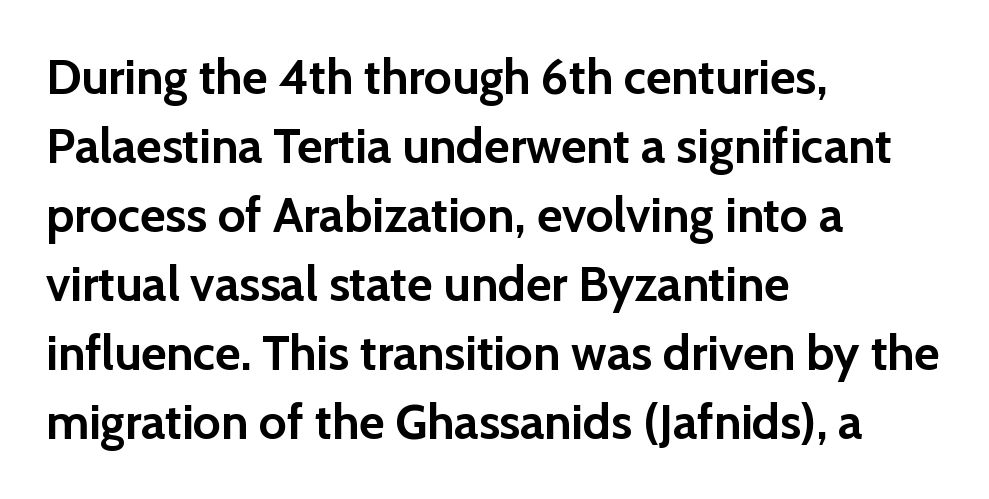
Anything drawn beneath the words? Only blank space. The typeface chosen for these lines omits serifs. Each glyph is drawn with heavy, bold strokes. Every stem runs plumb, perpendicular to the baseline. Layout note: lines flush left. These lines keep a tight, regular rhythm from letter to letter.
